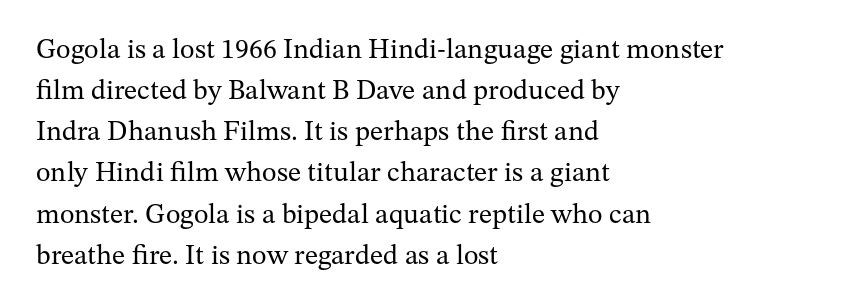
The words here are not underlined. This sample has the flowing, uneven cadence of proportional lettering. This is the regular roman posture of the typeface. Each line starts at the same left margin while the right side varies. Successive baselines arrive at the customary interval.
